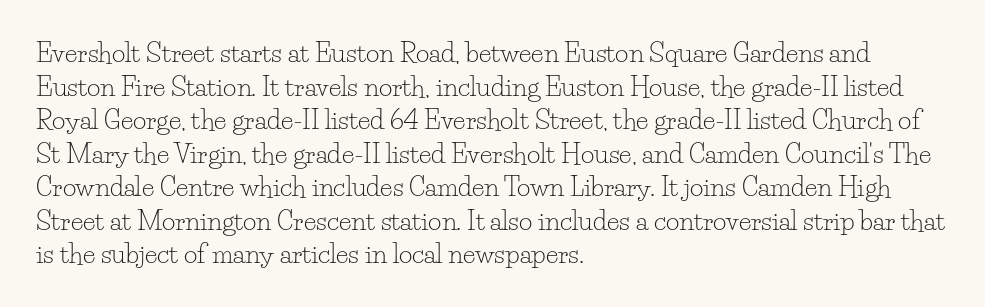
Q: Is the text bold? A: No.
Q: Is the text italic (slanted)? A: No, it is upright.
Q: Is the text underlined? A: No.
Q: How is the paragraph aligned? A: Left-aligned.
Q: Is the spacing between letters normal or unusually wide? A: Normal.
Q: Is the spacing between lines tight, normal or loose? A: Normal.
